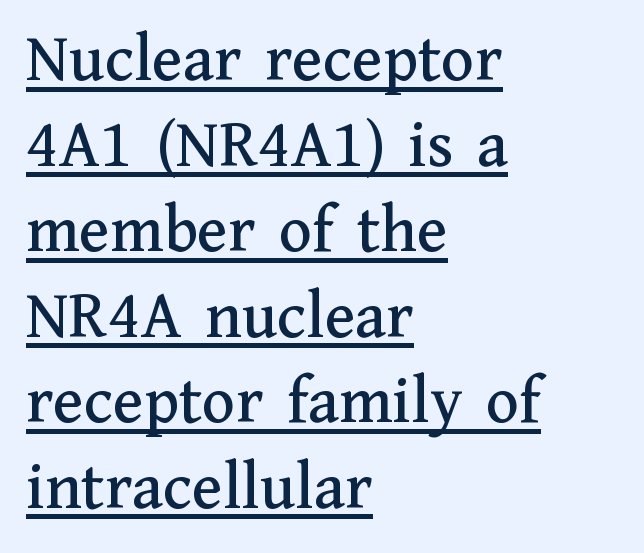
The image shows 69 px serif type, upright; set left-aligned, line spacing 1.24x, normal letter spacing, underlined; medium stroke contrast and a medium x-height.
